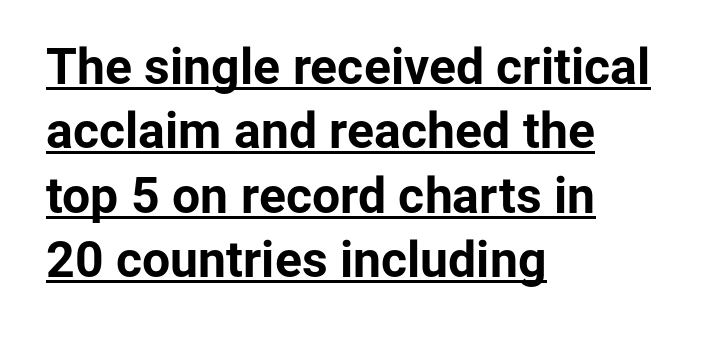
Q: Is the text bold? A: Yes.
Q: Is the text italic (slanted)? A: No, it is upright.
Q: Is the typeface a serif or a sans-serif typeface? A: Sans-serif.
Q: Is the text underlined? A: Yes.
Q: How is the paragraph aligned? A: Left-aligned.
Q: Is the spacing between letters normal or unusually wide? A: Normal.
Q: Is the spacing between lines tight, normal or loose? A: Normal.
Q: Width (condensed, normal, or wide)? A: Normal.
Q: Stroke contrast? A: Low.
Q: x-height? A: Medium.
Q: Monospaced? A: No.
